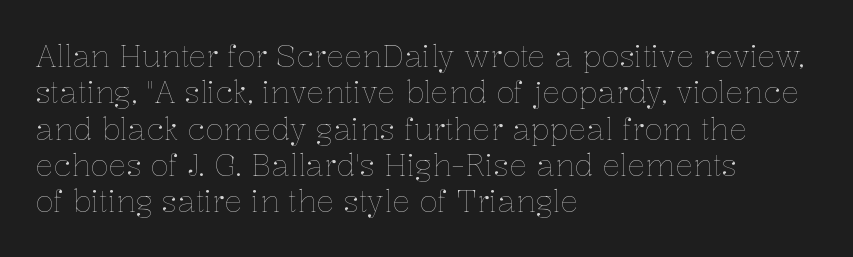
Q: Is the text bold? A: No.
Q: Is the text italic (slanted)? A: No, it is upright.
Q: Is the text underlined? A: No.
Q: How is the paragraph aligned? A: Left-aligned.
Q: Is the spacing between letters normal or unusually wide? A: Normal.
Q: Width (condensed, normal, or wide)? A: Normal.
Q: Stroke contrast? A: Low.
Q: x-height? A: Medium.
Q: Monospaced? A: No.
